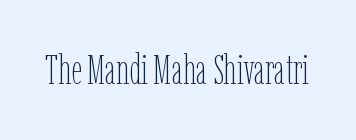
{"italic": "no", "bold": "no", "weight": "thin", "width": "condensed", "stroke_contrast": "low", "x_height": "medium", "monospaced": "no", "underline": "no", "letter_spacing": "normal", "letter_spacing_em": 0.0, "glyph_px": 41}
